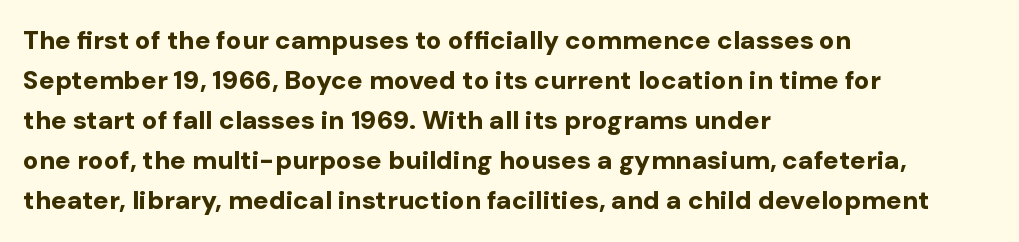
The letterforms sit shoulder to shoulder at normal distance. If you measured baseline to baseline, you'd find a middling distance. The specimen omits any rule beneath the text block's lines. These lines stack with their left ends in a neat column.
